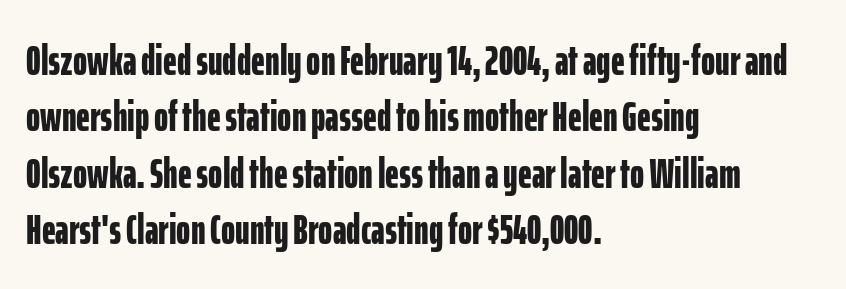
The image shows 43 px bold, condensed sans-serif type, upright; set left-aligned, normal line spacing (1.31x), normal letter spacing, not underlined; low stroke contrast and a medium x-height.
